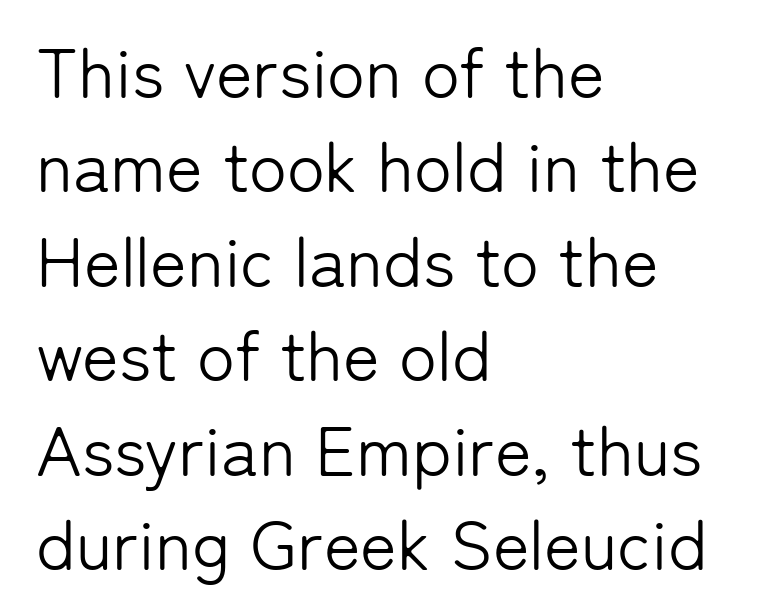
The passage shown is typed in a proportional face where columns would drift. Unlike italic type, these characters show no tilt at all. The horizontal fit of the characters is conventional and even. The typeface chosen for these lines omits serifs. Each line starts at the same left margin while the right side varies. Lines of text with bare space underneath.
